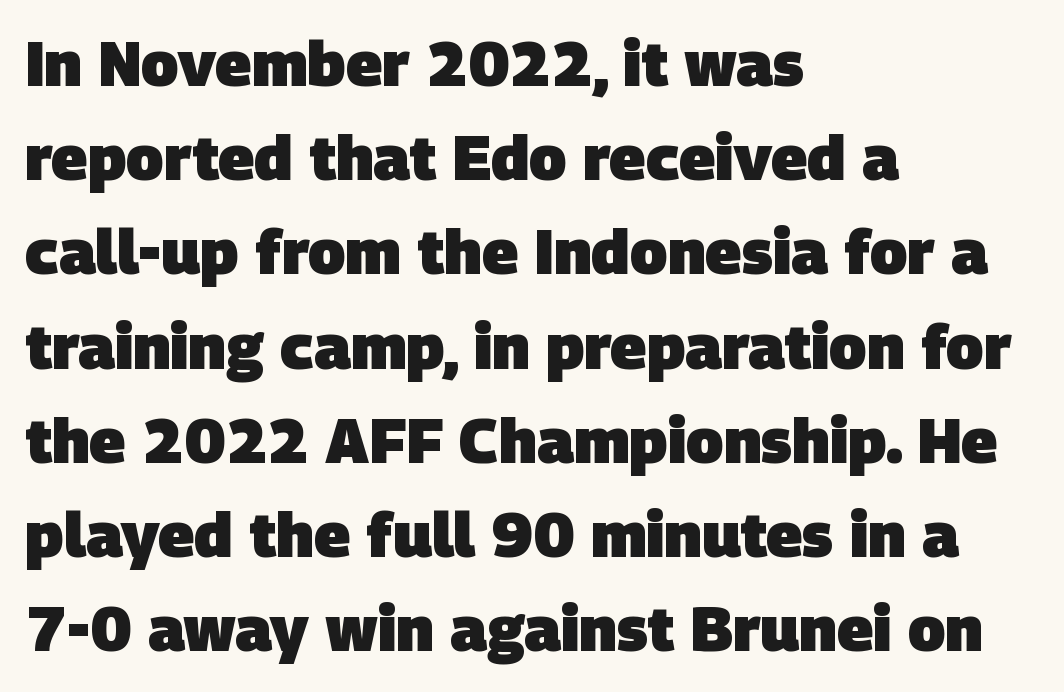
Q: Is the text bold? A: Yes.
Q: Is the typeface a serif or a sans-serif typeface? A: Sans-serif.
Q: Is the text underlined? A: No.
Q: How is the paragraph aligned? A: Left-aligned.
Q: Is the spacing between letters normal or unusually wide? A: Normal.
Q: Is the spacing between lines tight, normal or loose? A: Normal.
Q: Width (condensed, normal, or wide)? A: Normal.
Q: Stroke contrast? A: Low.
Q: x-height? A: Large.
Q: Monospaced? A: No.
